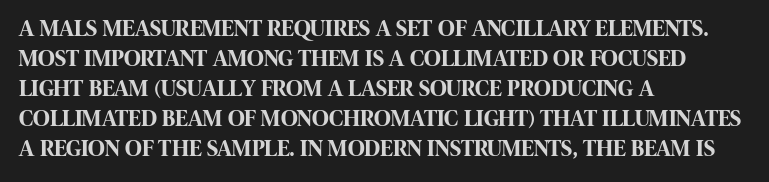
Designer's note — italics off, roman on. Clear beneath every line of the passage. Set as a true bold cut, around the 700 mark. How would I describe the line gaps? Plain and ordinary.
